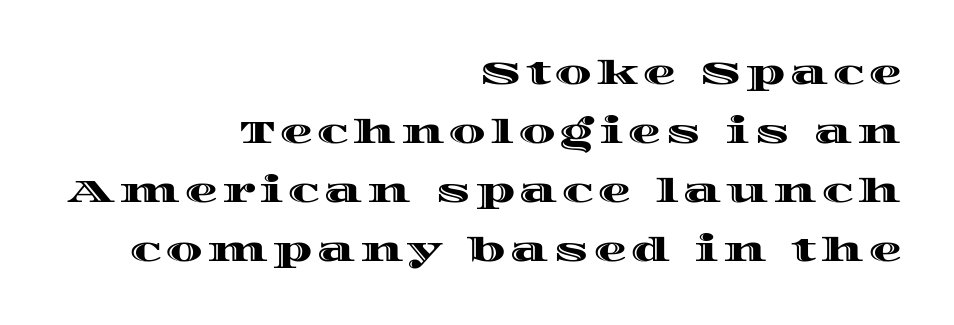
Q: Is the text italic (slanted)? A: No, it is upright.
Q: Is the text underlined? A: No.
Q: How is the paragraph aligned? A: Right-aligned.
Q: Width (condensed, normal, or wide)? A: Wide.
Q: x-height? A: Large.
Q: Monospaced? A: No.
